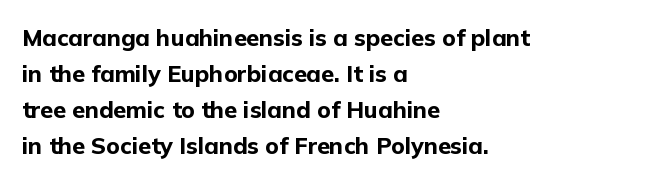
Q: Is the text bold? A: Yes.
Q: Is the text italic (slanted)? A: No, it is upright.
Q: Is the text underlined? A: No.
Q: How is the paragraph aligned? A: Left-aligned.
Q: Is the spacing between letters normal or unusually wide? A: Normal.
Q: Is the spacing between lines tight, normal or loose? A: Normal.
